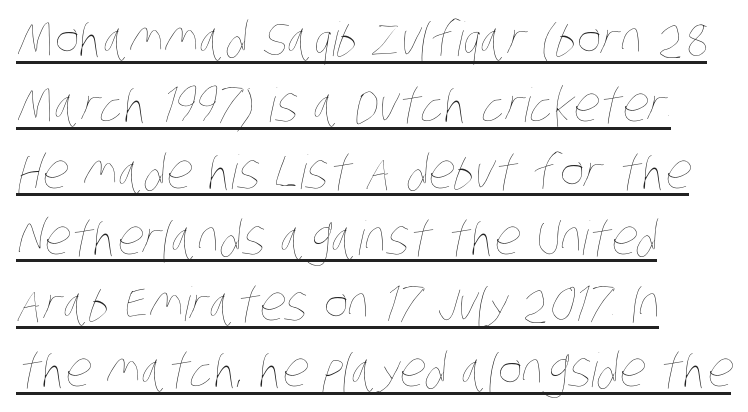
The typesetter chose a ragged-right arrangement here. Counters stay open thanks to moderate or lighter strokes. This block has exactly the height ordinary leading produces. Caption: standard tracking, unaltered. Do the characters align in a grid? No, the font is proportional. The glyphs are accompanied by a horizontal stroke just below them.
